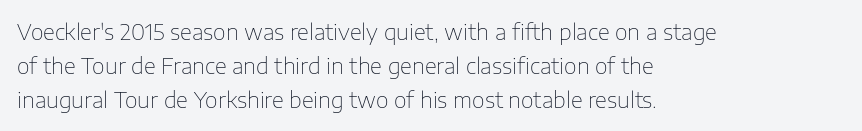
{"italic": "no", "bold": "no", "underline": "no", "align": "left", "line_spacing": "normal", "line_spacing_ratio": 1.55, "letter_spacing": "normal", "letter_spacing_em": 0.0, "glyph_px": 22}
